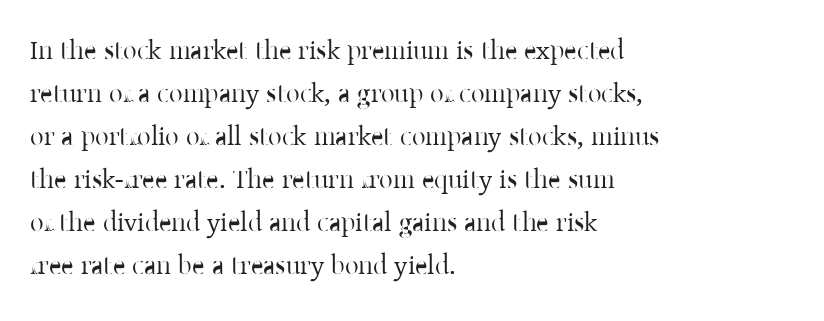
{"italic": "no", "bold": "no", "underline": "no", "align": "left", "line_spacing": "normal", "line_spacing_ratio": 1.59, "letter_spacing": "normal", "letter_spacing_em": 0.0, "glyph_px": 27}
